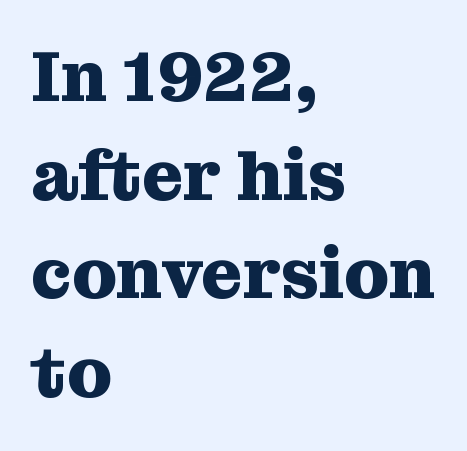
The image shows 71 px heavy serif type, upright; set left-aligned, normal line spacing (1.39x), normal letter spacing, not underlined; medium stroke contrast and a medium x-height.
